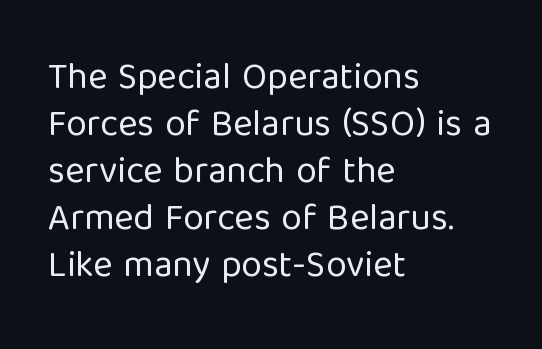
{"serif": "no", "italic": "no", "bold": "no", "weight": "regular", "width": "normal", "stroke_contrast": "low", "x_height": "medium", "monospaced": "no", "underline": "no", "align": "left", "line_spacing": "normal", "line_spacing_ratio": 1.27, "letter_spacing": "normal", "letter_spacing_em": 0.0, "glyph_px": 37}
